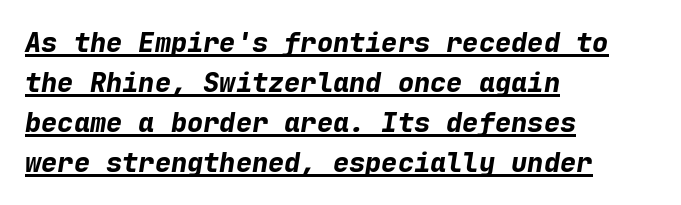
Q: Is the text bold? A: Yes.
Q: Is the text italic (slanted)? A: Yes, it leans right by about 9 degrees.
Q: Is the text underlined? A: Yes.
Q: How is the paragraph aligned? A: Left-aligned.
Q: Is the spacing between letters normal or unusually wide? A: Normal.
Q: Is the spacing between lines tight, normal or loose? A: Normal.
